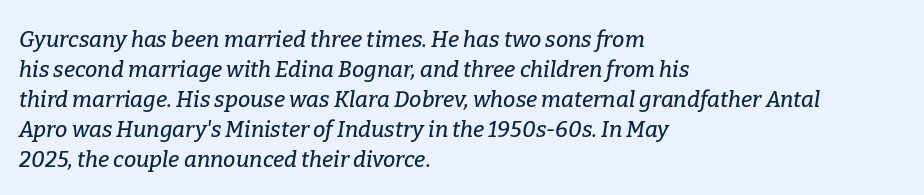
The lines sit at an ordinary, default distance from one another. The rag falls on the right side of this text block. Slanted lettering throughout. The strip under each line holds only bare page. Short note: letters normally spaced.
